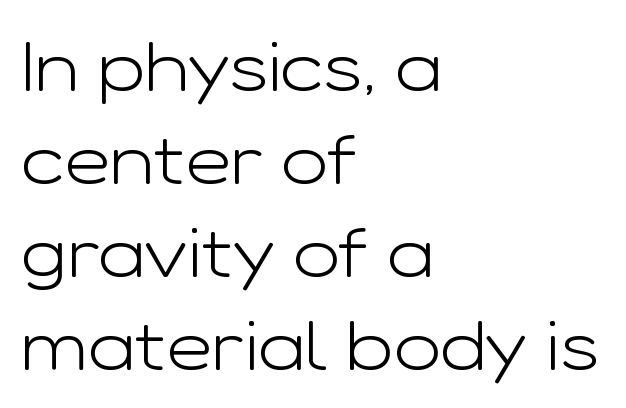
Ascenders rise straight up at ninety degrees. Nobody touched the tracking dial on this one. Honestly, there is no underline to notice here at all. The line-height multiplier appears to be the usual default. A student would call this left alignment; a typographer would say flush left, rag right.
